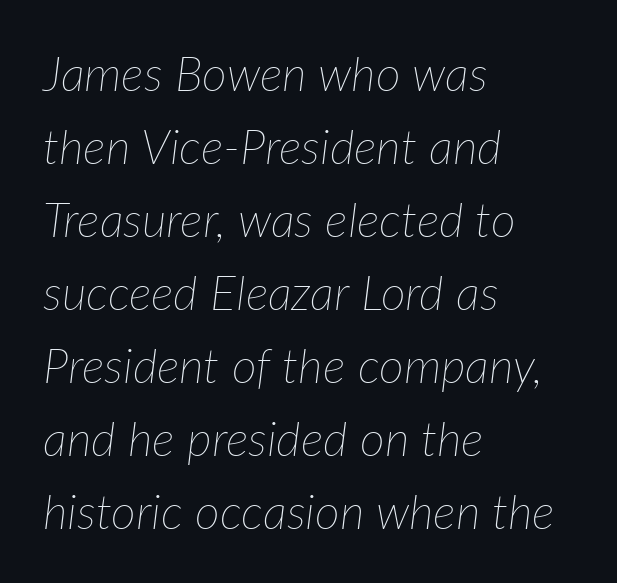
Q: Is the text bold? A: No.
Q: Is the text italic (slanted)? A: Yes, it leans right by about 7 degrees.
Q: Is the text underlined? A: No.
Q: How is the paragraph aligned? A: Left-aligned.
Q: Is the spacing between letters normal or unusually wide? A: Normal.
Q: Is the spacing between lines tight, normal or loose? A: Normal.
Q: Width (condensed, normal, or wide)? A: Normal.
Q: Stroke contrast? A: Low.
Q: x-height? A: Medium.
Q: Monospaced? A: No.
